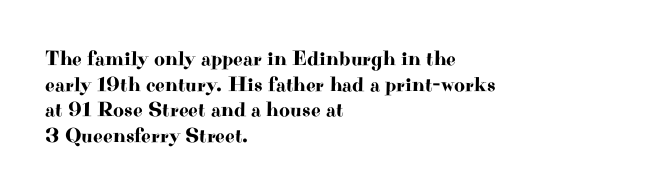
Line beginnings align vertically; line endings do not. Posture: vertical. A typesetter would call this zero additional tracking. The baseline area is clear.
